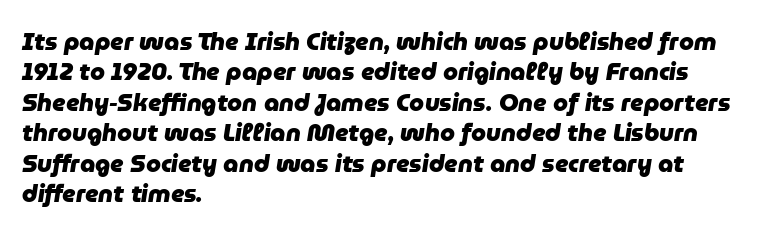
{"italic": "yes", "lean": "right", "slant_degrees": 9, "bold": "yes", "underline": "no", "align": "left", "line_spacing": "normal", "line_spacing_ratio": 1.27, "letter_spacing": "normal", "letter_spacing_em": 0.0, "glyph_px": 24}
